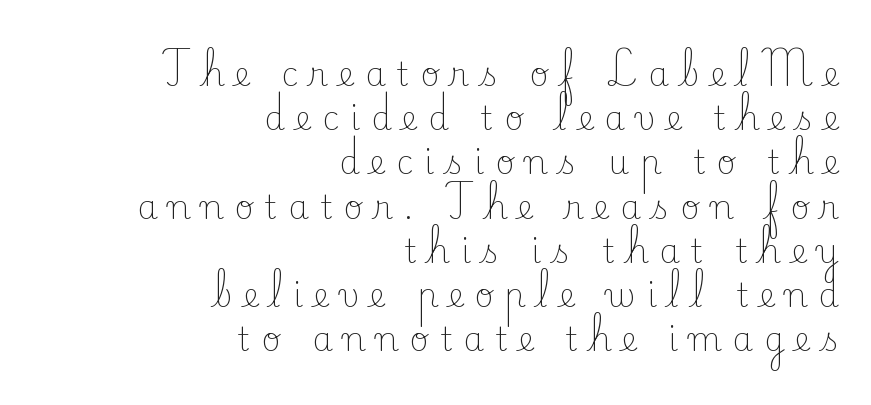
The image shows 33 px light serif type, upright; set right-aligned, normal line spacing (1.34x), unusually wide letter spacing (+0.33 em), not underlined; low stroke contrast and a small x-height.
